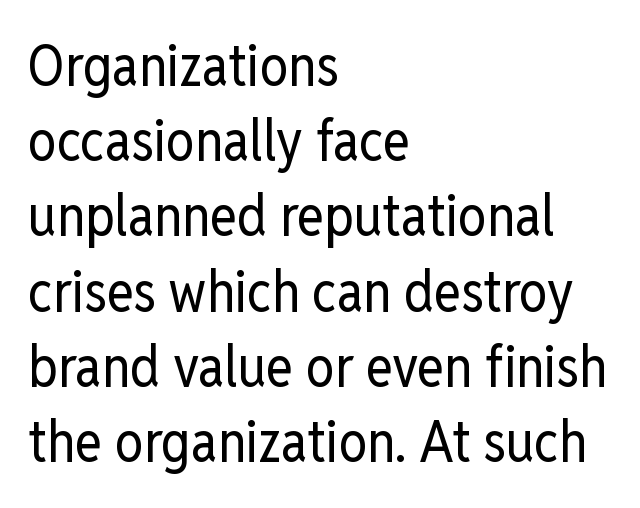
{"serif": "no", "italic": "no", "bold": "no", "weight": "regular", "width": "condensed", "stroke_contrast": "low", "x_height": "medium", "monospaced": "no", "underline": "no", "align": "left", "line_spacing": "normal", "line_spacing_ratio": 1.32, "letter_spacing": "normal", "letter_spacing_em": 0.0, "glyph_px": 57}
